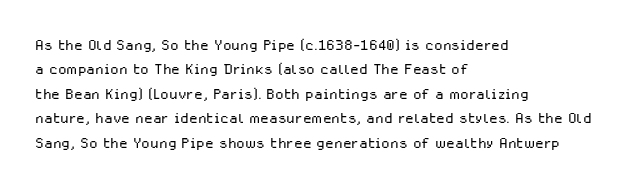
Q: Is the text bold? A: No.
Q: Is the text italic (slanted)? A: No, it is upright.
Q: Is the text underlined? A: No.
Q: How is the paragraph aligned? A: Left-aligned.
Q: Is the spacing between letters normal or unusually wide? A: Normal.
